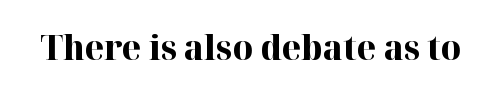
Q: Is the text bold? A: Yes.
Q: Is the text italic (slanted)? A: No, it is upright.
Q: Is the typeface a serif or a sans-serif typeface? A: Serif.
Q: Is the text underlined? A: No.
Q: Is the spacing between letters normal or unusually wide? A: Normal.
Q: Width (condensed, normal, or wide)? A: Normal.
Q: Stroke contrast? A: High.
Q: x-height? A: Medium.
Q: Monospaced? A: No.
